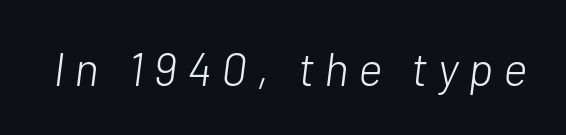
The rendering inserts visible extra space after every character. You could not count columns in this text — the font is proportionally spaced. Check under the words: just untouched page. The characters are drawn with everyday or finer stroke widths.
